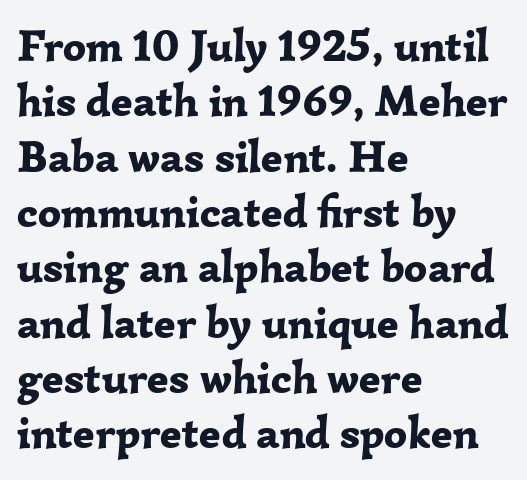
The words here are not underlined. It's the straight-up-and-down kind of type. Weight check: bold — yes, fully. Is this a fixed-width face? No — the glyphs have proportional, varying widths. The letters carry serifs — small finishing strokes at the ends of their stems.
